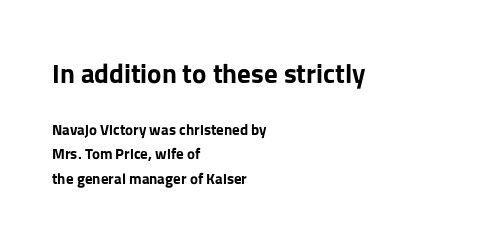
Q: Is the text bold? A: Yes.
Q: Is the text italic (slanted)? A: No, it is upright.
Q: Is the text underlined? A: No.
Q: How is the paragraph aligned? A: Left-aligned.
Q: Is the spacing between letters normal or unusually wide? A: Normal.
Q: Is the spacing between lines tight, normal or loose? A: Normal.
Q: Which block of text is set in a larger size, the first (top) or the second (bottom)? A: The first (top) one.
